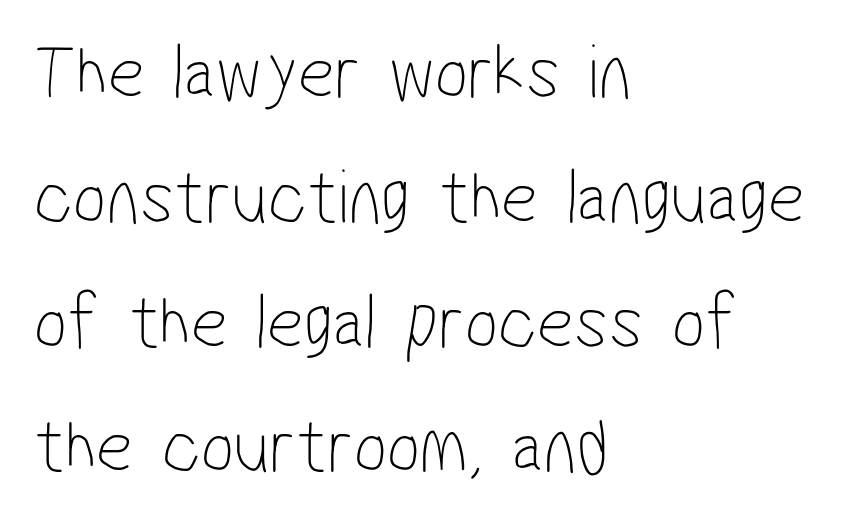
The image shows 79 px thin, condensed sans-serif type; set left-aligned, normal line spacing (1.58x), normal letter spacing, not underlined; low stroke contrast and a medium x-height.
